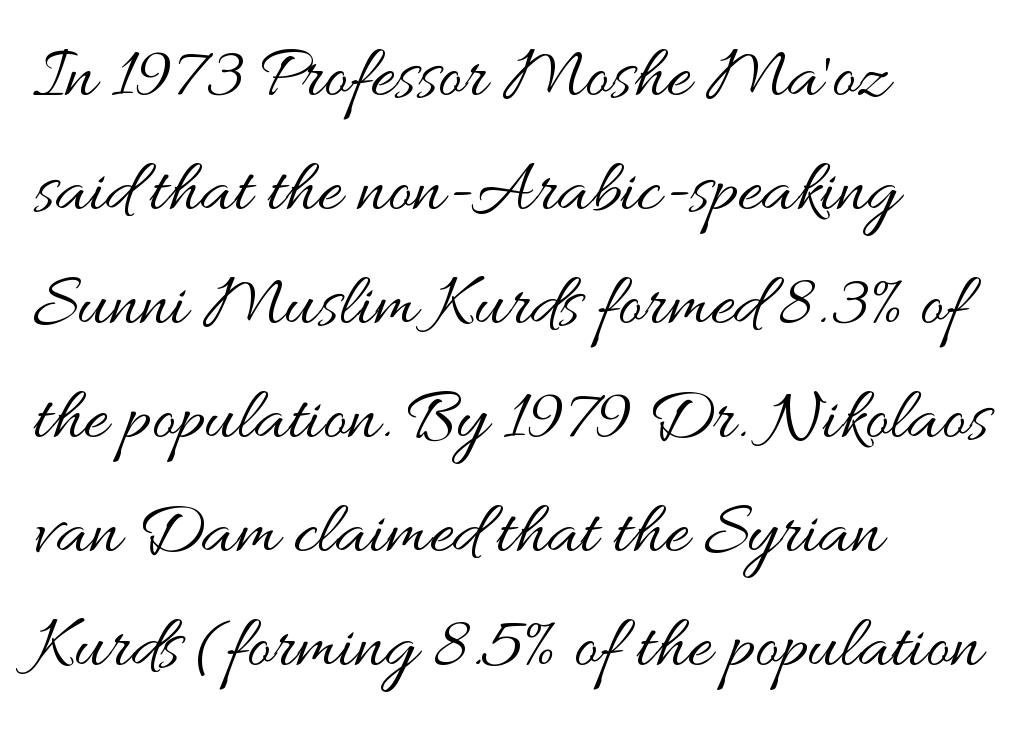
The image shows 74 px regular-weight, wide type; set left-aligned, normal line spacing (1.54x), normal letter spacing, not underlined; medium stroke contrast and a small x-height.
